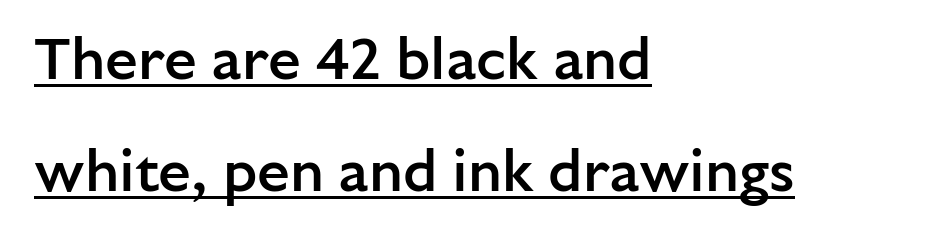
The image shows 59 px semibold sans-serif type, upright; set left-aligned, loose line spacing (1.9x), normal letter spacing, underlined; low stroke contrast and a medium x-height.
